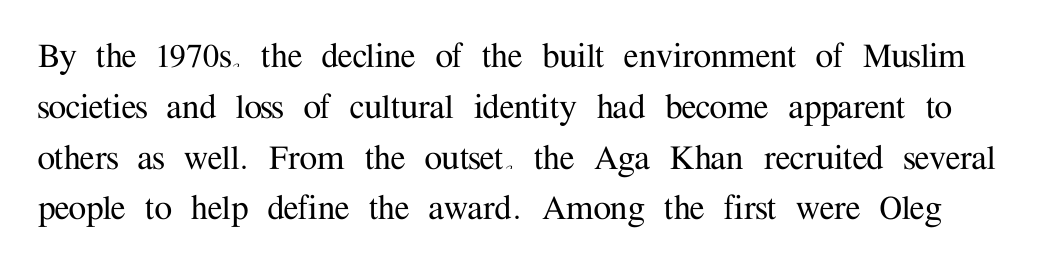
{"serif": "yes", "italic": "no", "width": "normal", "stroke_contrast": "medium", "x_height": "medium", "monospaced": "no", "underline": "no", "line_spacing": "normal", "line_spacing_ratio": 1.27, "letter_spacing": "normal", "letter_spacing_em": 0.0, "glyph_px": 40}
